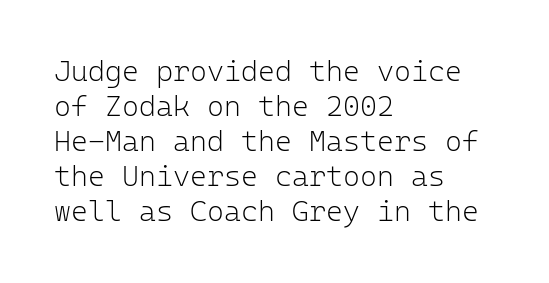
{"serif": "no", "italic": "no", "bold": "no", "weight": "light", "width": "normal", "stroke_contrast": "low", "x_height": "medium", "monospaced": "yes", "underline": "no", "align": "left", "line_spacing_ratio": 1.21, "letter_spacing": "normal", "letter_spacing_em": 0.0, "glyph_px": 29}
